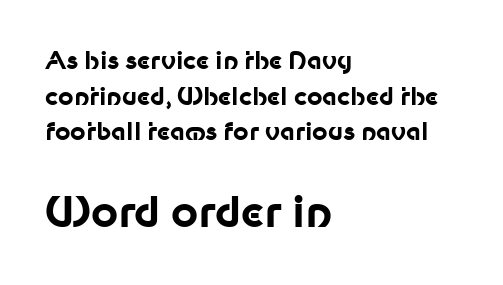
The image shows 42 px bold sans-serif type, upright; set left-aligned, normal line spacing (1.48x), normal letter spacing, not underlined; the second (bottom) block is 1.75x larger; low stroke contrast and a medium x-height.
